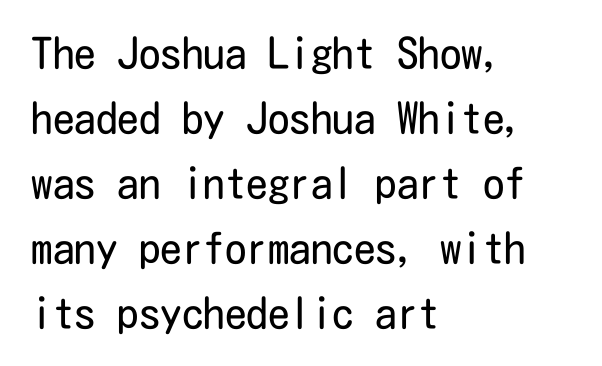
The image shows 43 px regular-weight, condensed sans-serif type, upright; set left-aligned, normal line spacing (1.51x), normal letter spacing, not underlined; low stroke contrast and a medium x-height.
